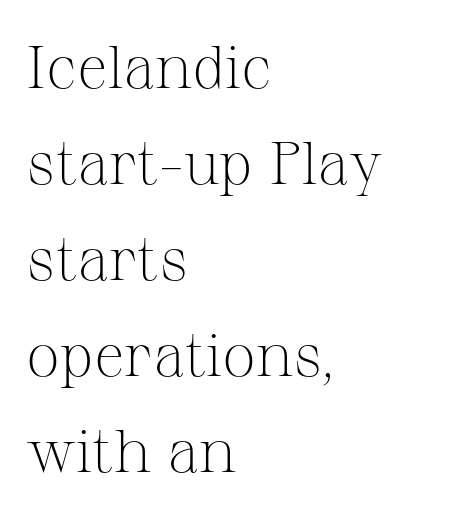
The image shows 60 px light serif type, upright; set left-aligned, normal line spacing (1.6x), normal letter spacing, not underlined; medium stroke contrast and a medium x-height.
